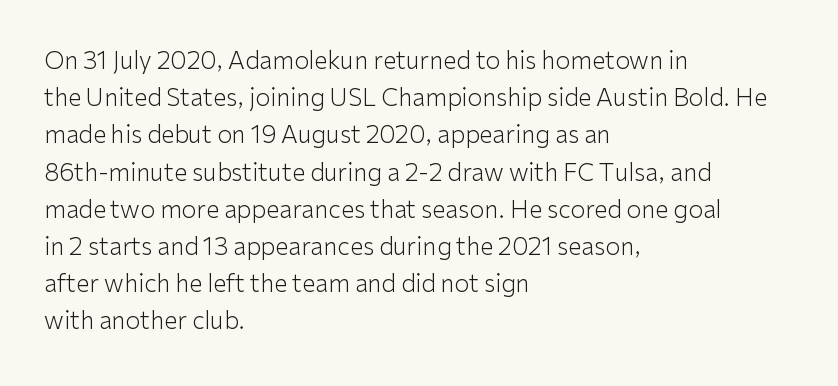
Ordinary non-slanted type is in use. This sample uses plain, unmodified letter spacing. Has an underline been added? It has not. The designer left line spacing at the default. The cut favours lightness, reaching ordinary text weight at its darkest. Layout note: lines flush left.
